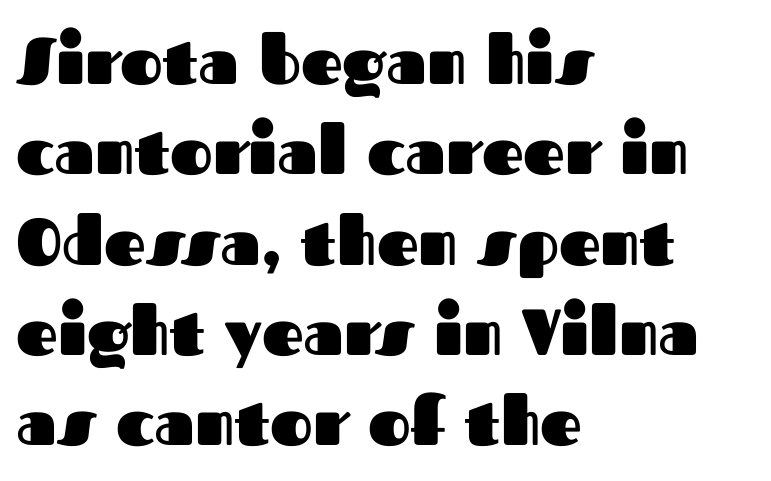
{"serif": "no", "italic": "no", "bold": "yes", "weight": "heavy", "width": "normal", "stroke_contrast": "medium", "x_height": "medium", "monospaced": "no", "underline": "no", "align": "left", "line_spacing": "normal", "line_spacing_ratio": 1.39, "letter_spacing": "normal", "letter_spacing_em": 0.0, "glyph_px": 65}
